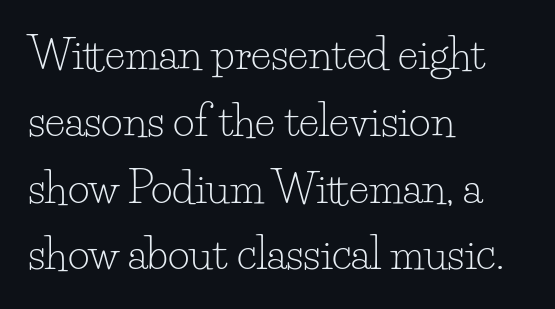
The image shows 42 px light serif type, upright; set left-aligned, normal line spacing (1.59x), normal letter spacing, not underlined; low stroke contrast and a small x-height.
